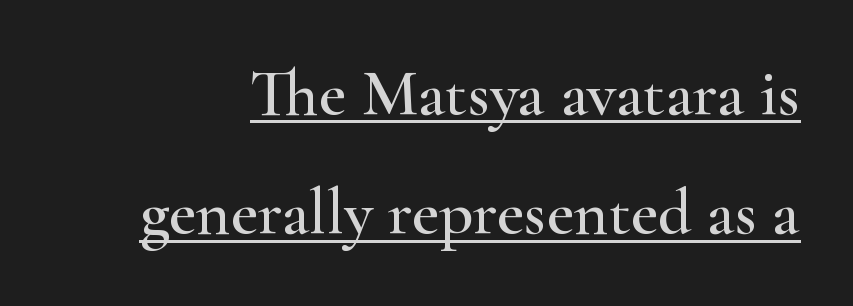
The image shows 66 px wide serif type, upright; set line spacing 1.81x, normal letter spacing, underlined; high stroke contrast and a small x-height.
